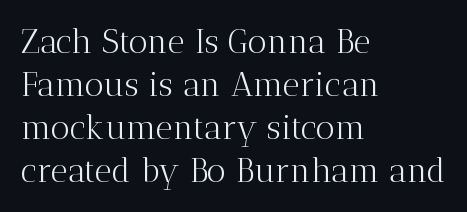
{"serif": "yes", "italic": "no", "bold": "no", "weight": "light", "width": "normal", "stroke_contrast": "medium", "x_height": "medium", "monospaced": "no", "underline": "no", "align": "left", "line_spacing": "normal", "line_spacing_ratio": 1.3, "letter_spacing": "normal", "letter_spacing_em": 0.0, "glyph_px": 33}
